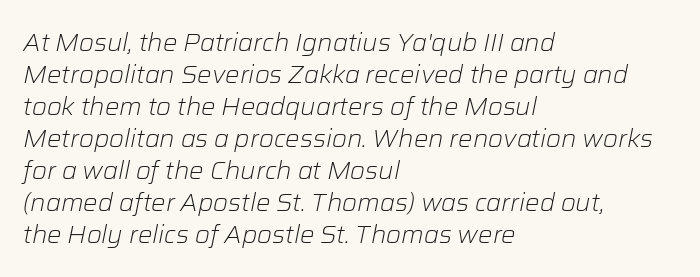
The image shows 24 px text type, italic (leaning right); set left-aligned, normal line spacing (1.33x), normal letter spacing, not underlined.
